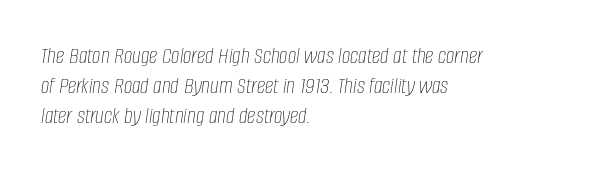
Q: Is the text bold? A: No.
Q: Is the text italic (slanted)? A: Yes, it leans right by about 8 degrees.
Q: Is the text underlined? A: No.
Q: How is the paragraph aligned? A: Left-aligned.
Q: Is the spacing between letters normal or unusually wide? A: Normal.
Q: Is the spacing between lines tight, normal or loose? A: Normal.
